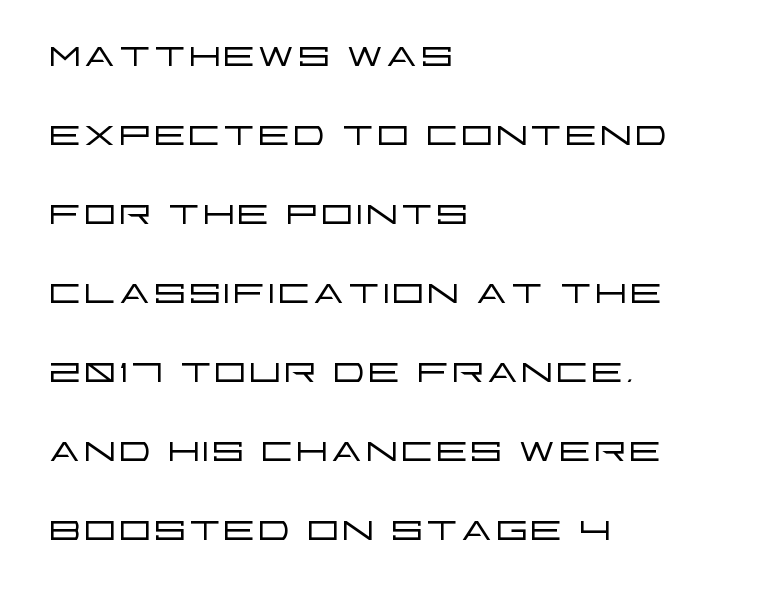
A typesetter would call this proportional, since set widths differ per character. Characters remain perfectly vertical along every line. On a weight scale, this lands at 450 or below. The zone under the glyphs is completely vacant.
